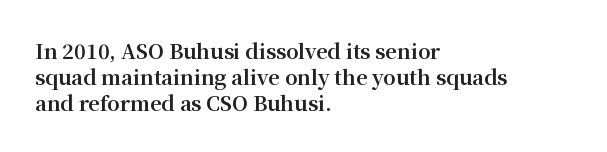
Q: Is the text bold? A: Yes.
Q: Is the text italic (slanted)? A: No, it is upright.
Q: Is the text underlined? A: No.
Q: How is the paragraph aligned? A: Left-aligned.
Q: Is the spacing between letters normal or unusually wide? A: Normal.
Q: Is the spacing between lines tight, normal or loose? A: Normal.
